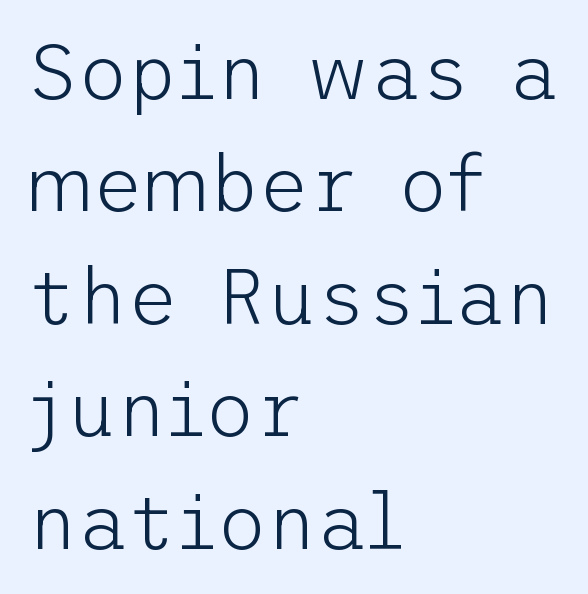
Letter spacing: default. The strokes carry an ordinary text weight at most. Every character sits straight up, as roman type does. Glance below the letters and you will spot only blank space. Each new line begins a customary step beneath the previous one.
